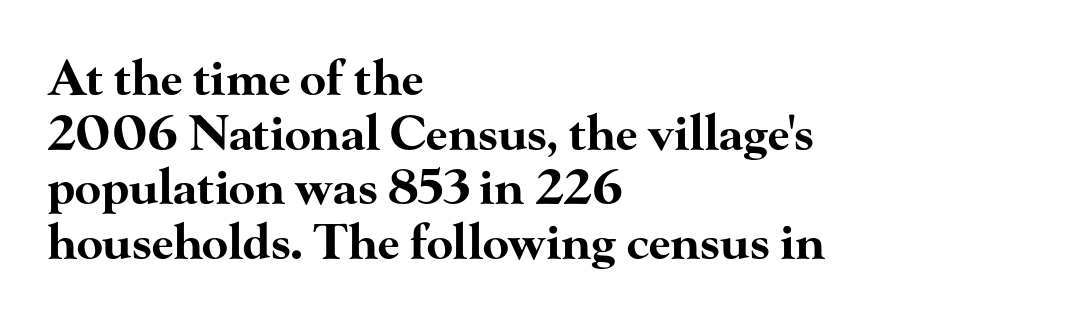
{"serif": "yes", "italic": "no", "bold": "yes", "weight": "bold", "width": "wide", "stroke_contrast": "high", "x_height": "small", "monospaced": "no", "underline": "no", "align": "left", "line_spacing": "tight", "line_spacing_ratio": 1.14, "letter_spacing": "normal", "letter_spacing_em": 0.0, "glyph_px": 48}
